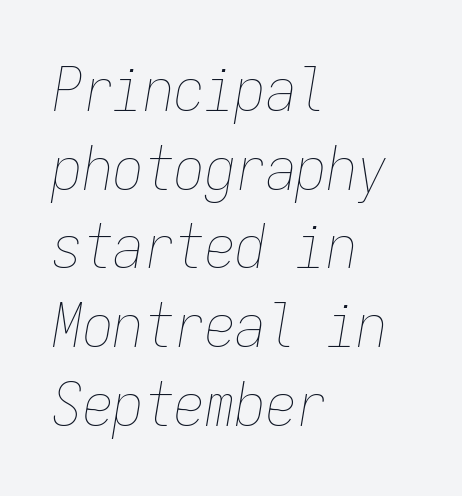
No chunkiness to these letters — they're not bold. The line-height multiplier appears to be the usual default. These lines are rendered in a fixed-pitch font. The typography opts for an oblique posture over an upright one.
